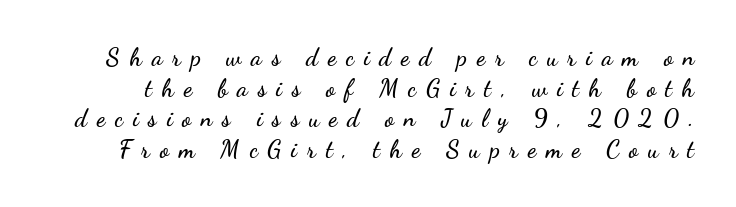
Q: Is the text italic (slanted)? A: Yes.
Q: Is the text underlined? A: No.
Q: Is the spacing between letters normal or unusually wide? A: Unusually wide.
Q: Is the spacing between lines tight, normal or loose? A: Normal.
